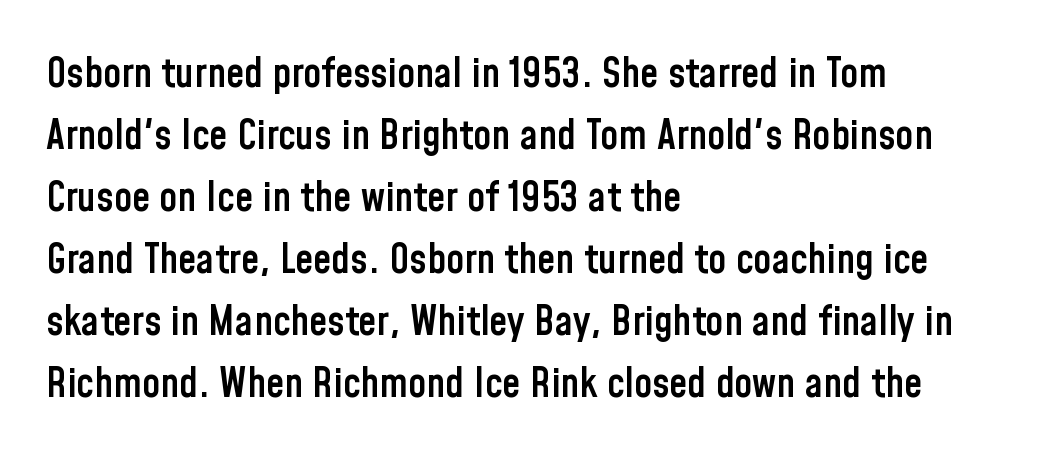
The lettering holds an erect, upright posture throughout. Line beginnings align vertically; line endings do not. The type is set solid horizontally, with unmodified tracking. The font is running at a semibold setting, under full bold. What's the leading like? Ordinary, nothing unusual.
